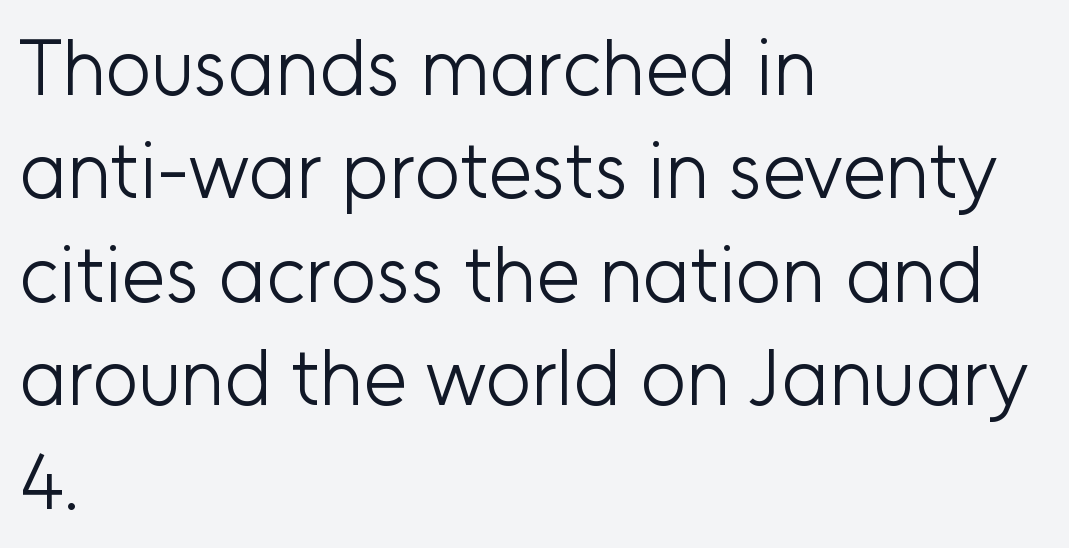
The image shows 79 px light sans-serif type, upright; set left-aligned, normal line spacing (1.31x), normal letter spacing, not underlined; low stroke contrast and a medium x-height.
